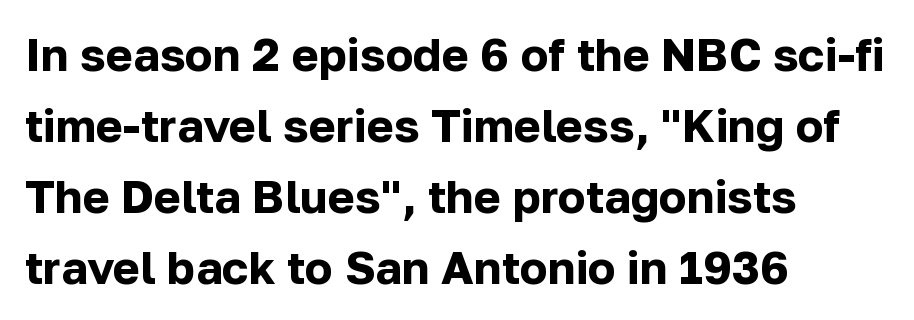
Q: Is the text bold? A: Yes.
Q: Is the text italic (slanted)? A: No, it is upright.
Q: Is the typeface a serif or a sans-serif typeface? A: Sans-serif.
Q: Is the text underlined? A: No.
Q: How is the paragraph aligned? A: Left-aligned.
Q: Is the spacing between letters normal or unusually wide? A: Normal.
Q: Is the spacing between lines tight, normal or loose? A: Normal.
Q: Width (condensed, normal, or wide)? A: Normal.
Q: Stroke contrast? A: Low.
Q: x-height? A: Medium.
Q: Monospaced? A: No.
